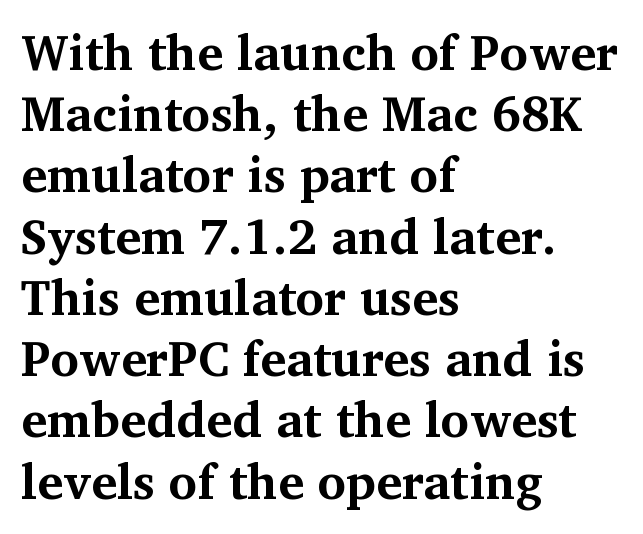
{"serif": "yes", "italic": "no", "bold": "yes", "weight": "bold", "width": "normal", "stroke_contrast": "medium", "x_height": "medium", "monospaced": "no", "underline": "no", "align": "left", "line_spacing": "normal", "line_spacing_ratio": 1.25, "letter_spacing": "normal", "letter_spacing_em": 0.0, "glyph_px": 49}
